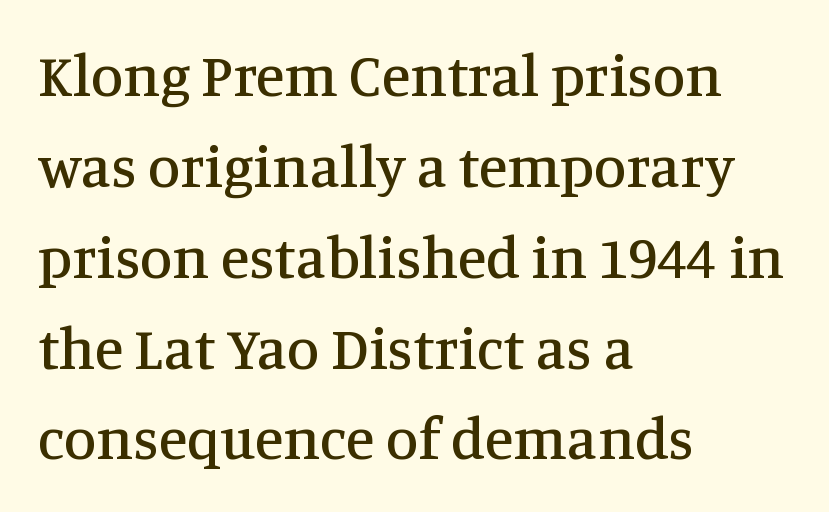
Q: Is the text italic (slanted)? A: No, it is upright.
Q: Is the typeface a serif or a sans-serif typeface? A: Serif.
Q: Is the text underlined? A: No.
Q: How is the paragraph aligned? A: Left-aligned.
Q: Is the spacing between letters normal or unusually wide? A: Normal.
Q: Is the spacing between lines tight, normal or loose? A: Normal.
Q: Width (condensed, normal, or wide)? A: Normal.
Q: Stroke contrast? A: Medium.
Q: x-height? A: Large.
Q: Monospaced? A: No.
